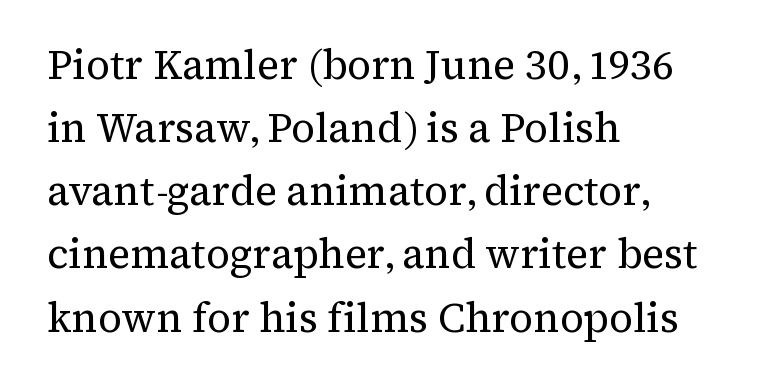
The image shows 41 px regular-weight serif type, upright; set left-aligned, normal line spacing (1.54x), normal letter spacing, not underlined; medium stroke contrast and a medium x-height.
